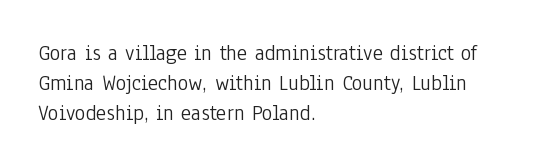
The letterforms sit shoulder to shoulder at normal distance. The space directly below the letters is spotless. Counters stay open thanks to moderate or lighter strokes. The vertical gap from one line to the next is medium. Ascenders rise straight up at ninety degrees. The ragged edge is on the right, which tells us the setting is flush left.
